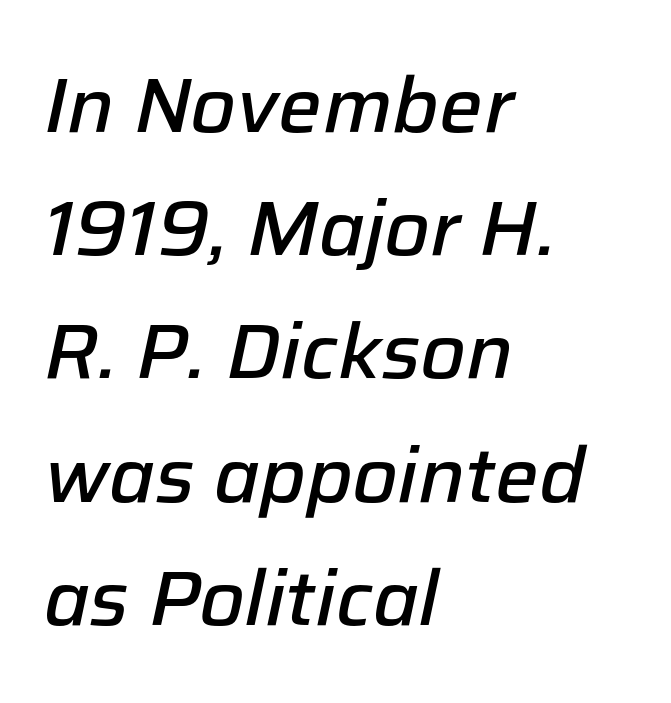
The image shows 77 px semibold type, italic (leaning right); set left-aligned, normal line spacing (1.6x), normal letter spacing, not underlined; low stroke contrast and a medium x-height.
